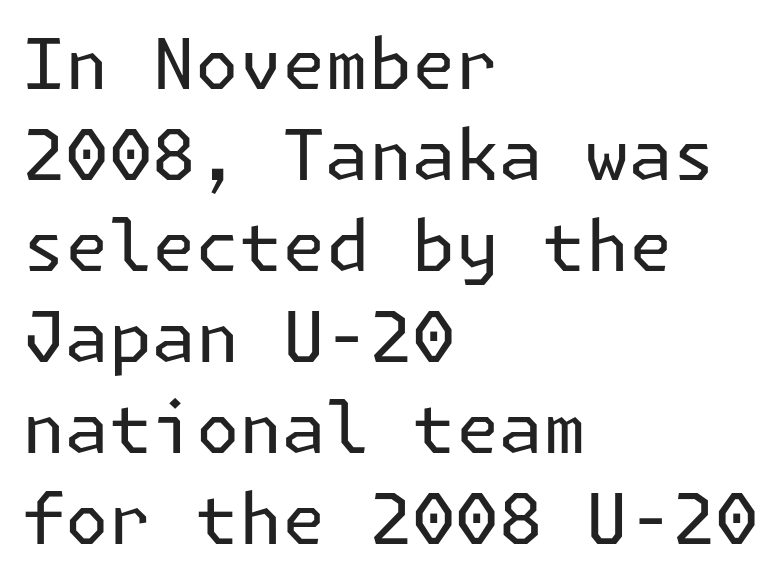
The image shows 70 px regular-weight sans-serif type, upright; set left-aligned, normal line spacing (1.3x), normal letter spacing, not underlined; low stroke contrast and a medium x-height.
